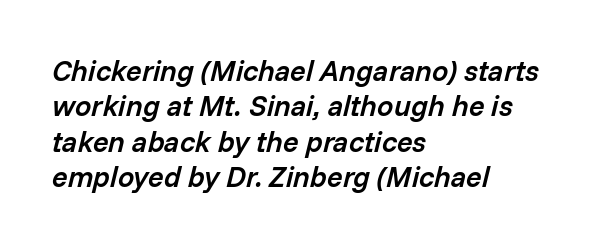
Q: Is the text bold? A: Semi-bold.
Q: Is the text italic (slanted)? A: Yes, it leans right by about 14 degrees.
Q: Is the text underlined? A: No.
Q: How is the paragraph aligned? A: Left-aligned.
Q: Is the spacing between letters normal or unusually wide? A: Normal.
Q: Width (condensed, normal, or wide)? A: Normal.
Q: Stroke contrast? A: Low.
Q: x-height? A: Medium.
Q: Monospaced? A: No.
